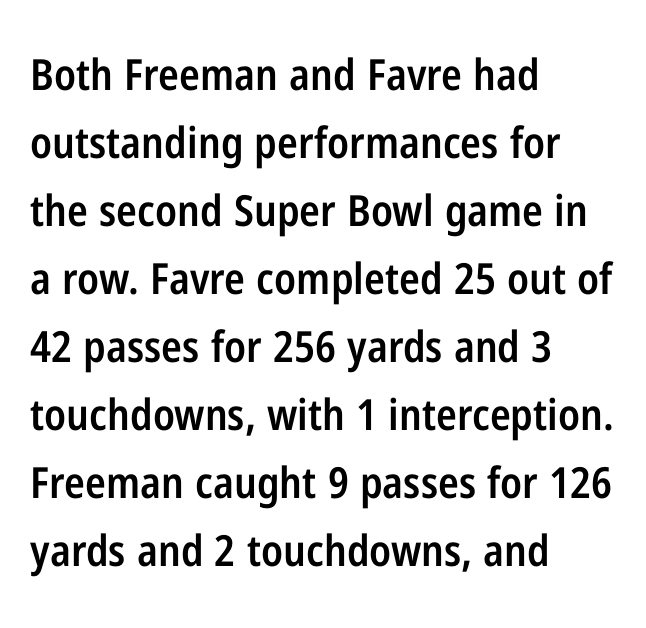
Q: Is the text bold? A: Semi-bold.
Q: Is the text italic (slanted)? A: No, it is upright.
Q: Is the typeface a serif or a sans-serif typeface? A: Sans-serif.
Q: Is the text underlined? A: No.
Q: How is the paragraph aligned? A: Left-aligned.
Q: Is the spacing between letters normal or unusually wide? A: Normal.
Q: Is the spacing between lines tight, normal or loose? A: Normal.
Q: Width (condensed, normal, or wide)? A: Condensed.
Q: Stroke contrast? A: Low.
Q: x-height? A: Medium.
Q: Monospaced? A: No.
